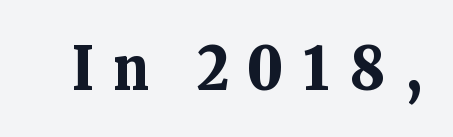
The image shows 60 px bold serif type, upright; set unusually wide letter spacing (+0.32 em), not underlined; low stroke contrast and a medium x-height.
